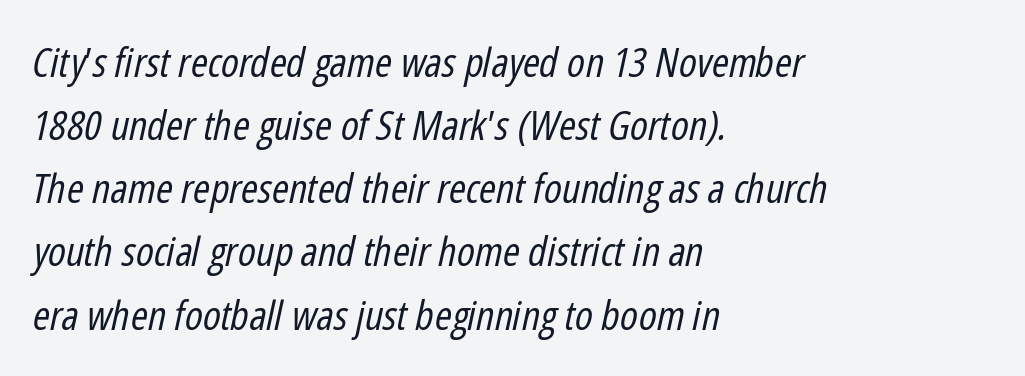
Rows of type keep a routine distance in the vertical direction. These lines stack with their left ends in a neat column. Proportional: the letters do not fall into vertical columns. This is oblique type, the kind used for emphasis or titles. Weight class: somewhere from thin through regular. Words appear dense and cohesive because spacing is normal.
